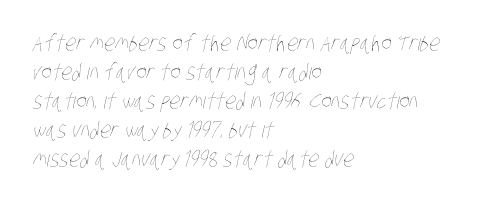
Q: Is the text bold? A: No.
Q: Is the text underlined? A: No.
Q: How is the paragraph aligned? A: Left-aligned.
Q: Is the spacing between letters normal or unusually wide? A: Normal.
Q: Is the spacing between lines tight, normal or loose? A: Normal.
